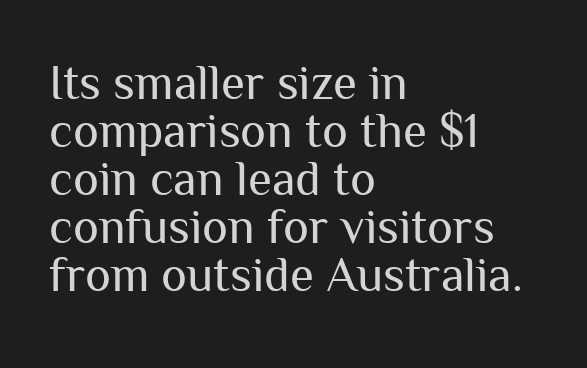
{"serif": "no", "italic": "no", "bold": "no", "weight": "regular", "width": "normal", "stroke_contrast": "medium", "x_height": "medium", "monospaced": "no", "underline": "no", "align": "left", "line_spacing": "tight", "line_spacing_ratio": 0.98, "letter_spacing": "normal", "letter_spacing_em": 0.0, "glyph_px": 49}
